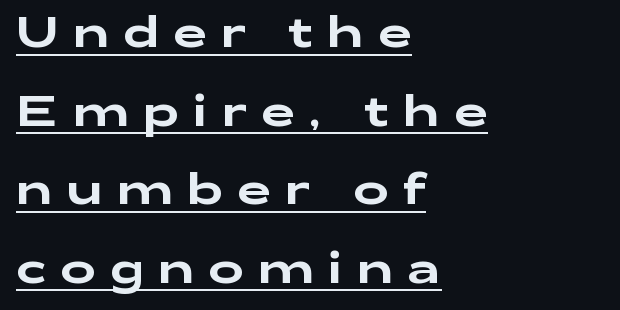
The image shows 42 px wide sans-serif type, upright; set left-aligned, line spacing 1.87x, unusually wide letter spacing (+0.35 em), underlined; low stroke contrast and a medium x-height.
